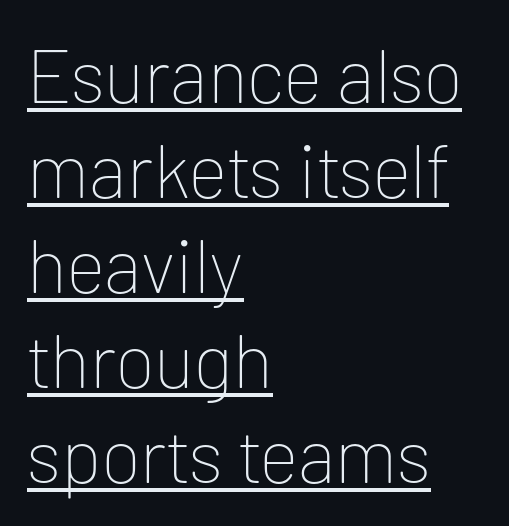
Quick note: underline on. The typesetting does not lean heavy: it is not bold. Quick note: not italic, upright. All the whitespace from short lines collects on the right. This sample uses a sans-serif face. Think of a printed novel: that variable character pitch is what you see here.
